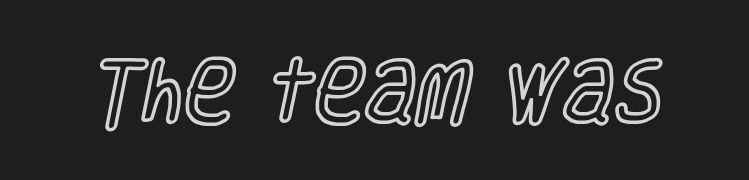
{"width": "condensed", "x_height": "large", "monospaced": "no", "underline": "no", "letter_spacing": "normal", "letter_spacing_em": 0.0, "glyph_px": 70}
